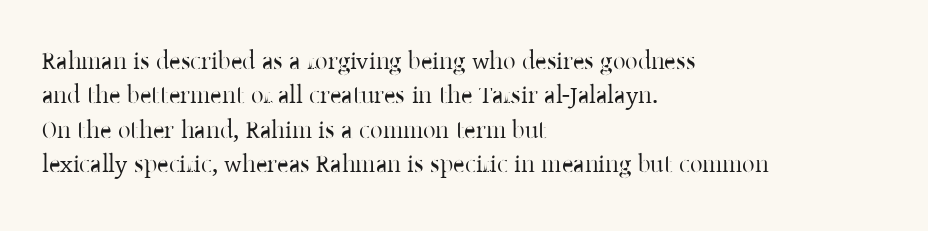
Q: Is the text bold? A: No.
Q: Is the text italic (slanted)? A: No, it is upright.
Q: Is the text underlined? A: No.
Q: How is the paragraph aligned? A: Left-aligned.
Q: Is the spacing between letters normal or unusually wide? A: Normal.
Q: Is the spacing between lines tight, normal or loose? A: Normal.
